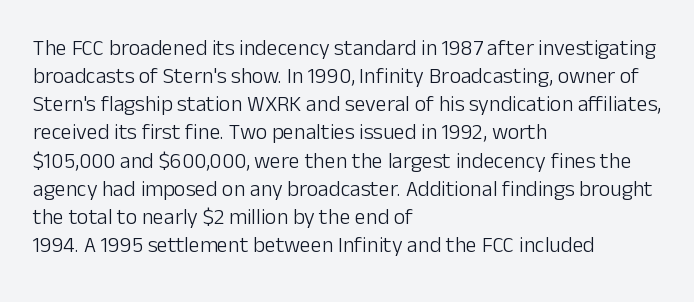
The image shows 22 px text type, upright; set left-aligned, normal line spacing (1.28x), normal letter spacing, not underlined.
